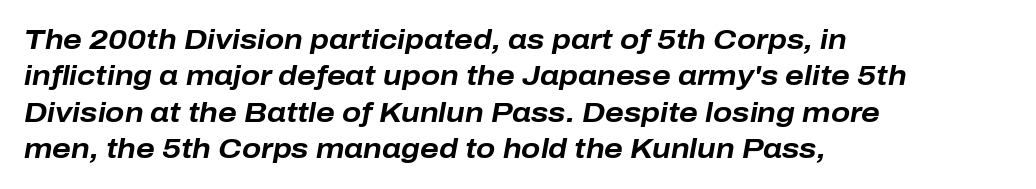
The rows are spaced the way most documents space them. The rendering keeps characters at their native spacing. This sample uses an oblique cut, with every glyph tilted off the vertical. Left-aligned paragraph, ragged on the right. The face used here is proportionally spaced, like ordinary book or web type.
